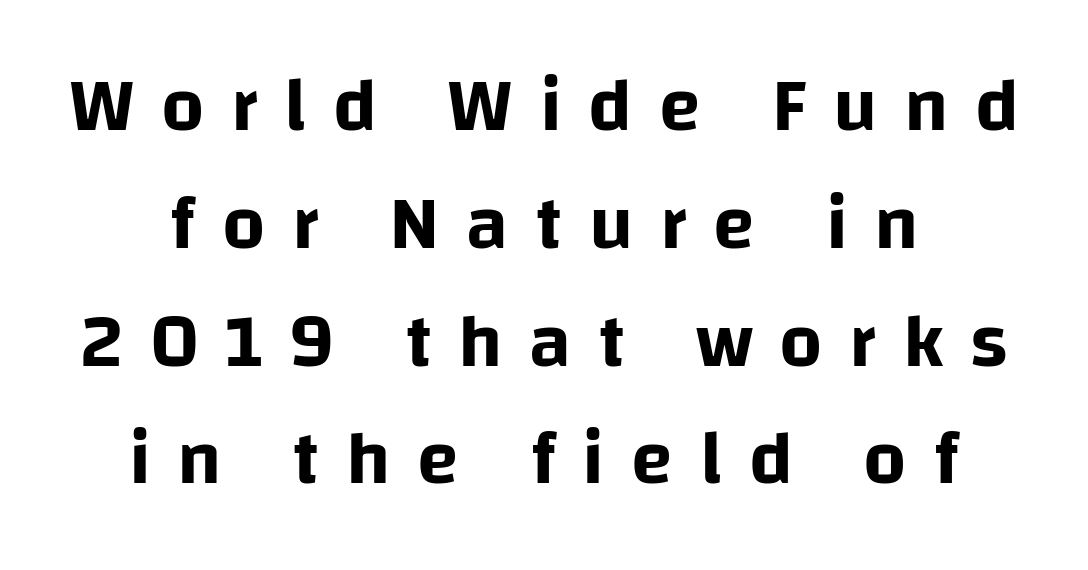
The image shows 76 px sans-serif type, upright; set centered, normal line spacing (1.55x), unusually wide letter spacing (+0.35 em), not underlined; low stroke contrast and a large x-height.
